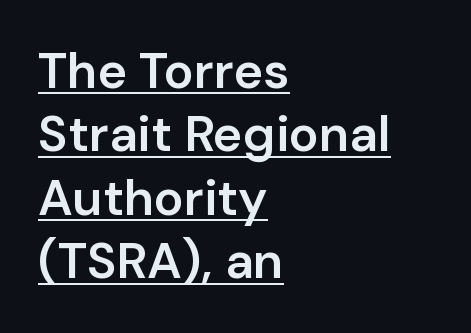
Does extra space separate the letters? No, they use regular spacing. The font's upright variant was chosen for this text. You could not count columns in this text — the font is proportionally spaced. The rag falls on the right side of this text block.
